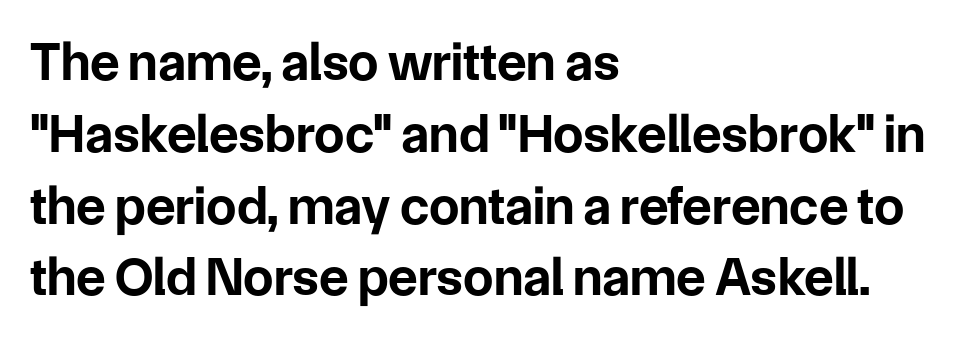
{"serif": "no", "italic": "no", "bold": "yes", "weight": "bold", "width": "normal", "stroke_contrast": "low", "x_height": "medium", "monospaced": "no", "underline": "no", "align": "left", "line_spacing": "normal", "line_spacing_ratio": 1.33, "letter_spacing": "normal", "letter_spacing_em": 0.0, "glyph_px": 54}
